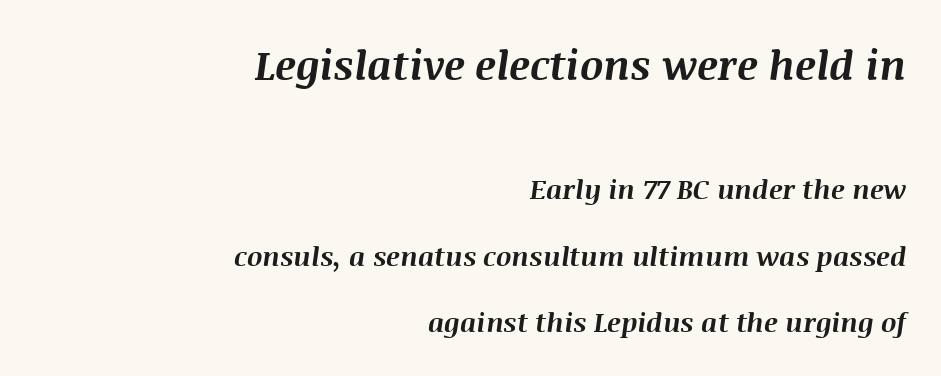
The image shows 41 px bold type, italic (leaning right); set right-aligned, loose line spacing (2.47x), normal letter spacing, not underlined; the first (top) block is 1.52x larger; medium stroke contrast and a large x-height.
